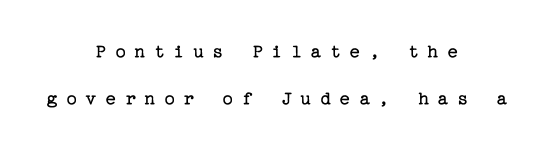
Has an underline been added? It has not. This sample uses an upright cut, with every glyph sitting square on the baseline. Letters have the restrained weight of plain body copy at most. Vertical spacing — loose. Does extra space separate the letters? Yes, quite a lot of it.
